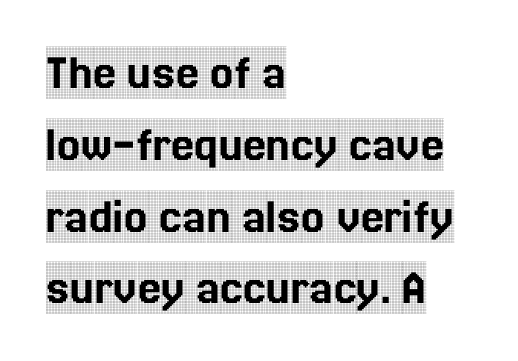
The image shows 52 px condensed serif type, upright; set left-aligned, normal line spacing (1.38x), normal letter spacing, not underlined; a large x-height.
